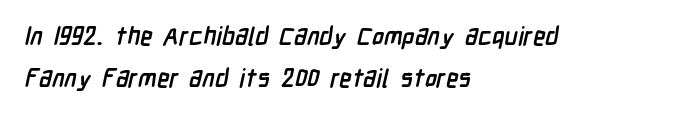
Q: Is the text bold? A: Yes.
Q: Is the text underlined? A: No.
Q: How is the paragraph aligned? A: Left-aligned.
Q: Is the spacing between letters normal or unusually wide? A: Normal.
Q: Is the spacing between lines tight, normal or loose? A: Normal.
